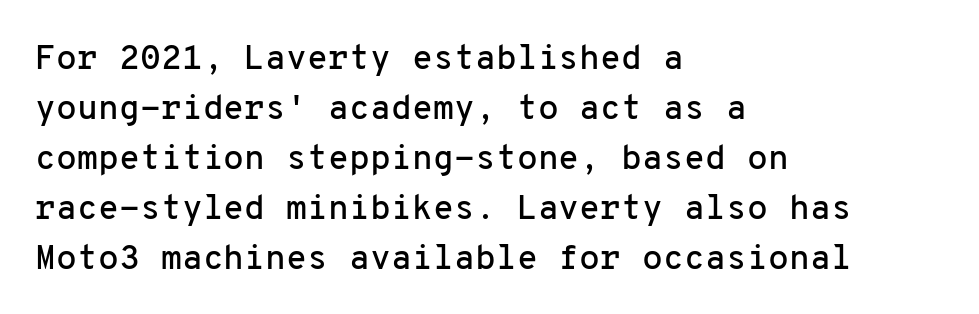
The letters stand straight up with perfectly vertical stems. The glyphs in this specimen are sans serif. Caption: multi-line text, flush left, ragged right. Horizontal bands of white between lines are of average thickness. Is the letter spacing exaggerated? No — it looks like the ordinary default. Only glyphs here, with clear space below each row.
